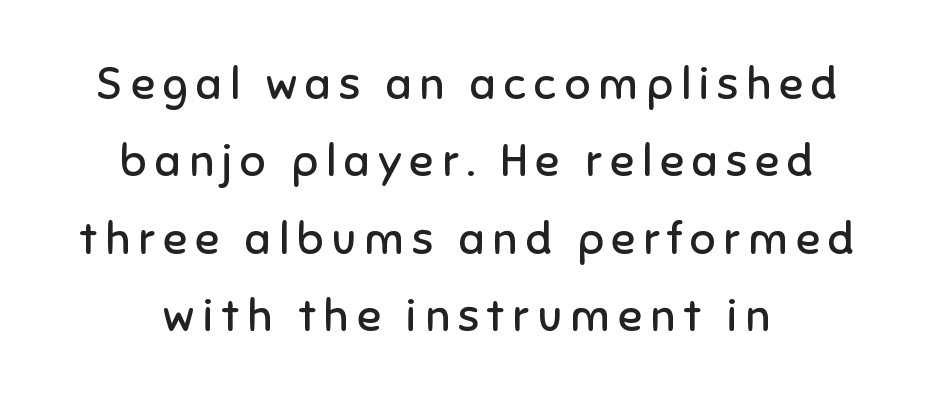
The lines are quadded center. Honestly, there is no underline to notice here at all. Posture: upright roman. Vertical stems look standard width or narrower in stroke. The typeface chosen for these lines omits serifs. Looks like regular typesetting: each glyph gets only the width it needs.
